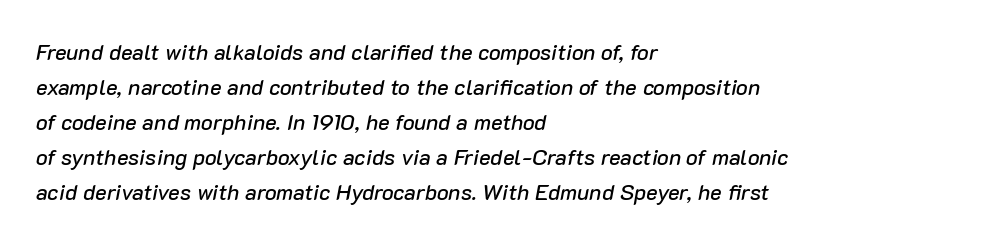
{"italic": "yes", "lean": "right", "slant_degrees": 10, "underline": "no", "align": "left", "line_spacing": "normal", "line_spacing_ratio": 1.59, "letter_spacing": "normal", "letter_spacing_em": 0.0, "glyph_px": 22}
